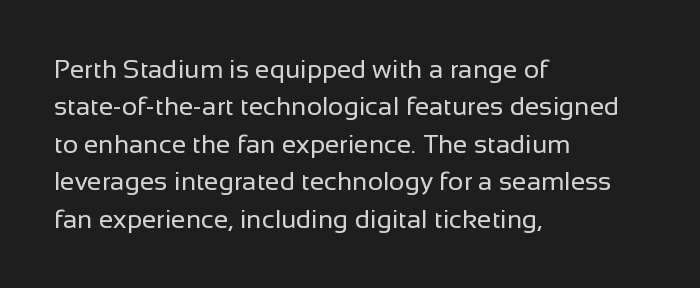
Q: Is the text bold? A: No.
Q: Is the text italic (slanted)? A: No, it is upright.
Q: Is the text underlined? A: No.
Q: How is the paragraph aligned? A: Left-aligned.
Q: Is the spacing between letters normal or unusually wide? A: Normal.
Q: Is the spacing between lines tight, normal or loose? A: Normal.
